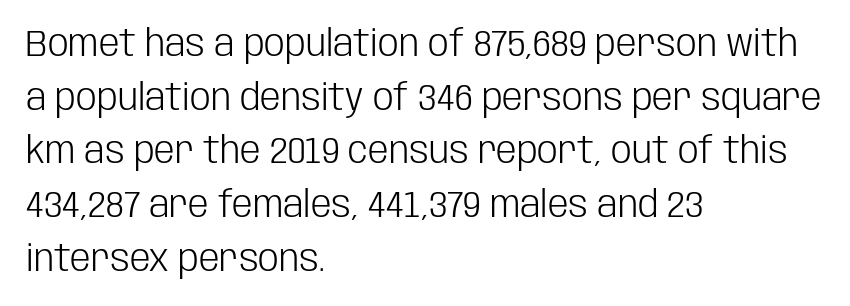
The image shows 37 px light, condensed sans-serif type, upright; set left-aligned, normal line spacing (1.45x), normal letter spacing, not underlined; low stroke contrast and a large x-height.
